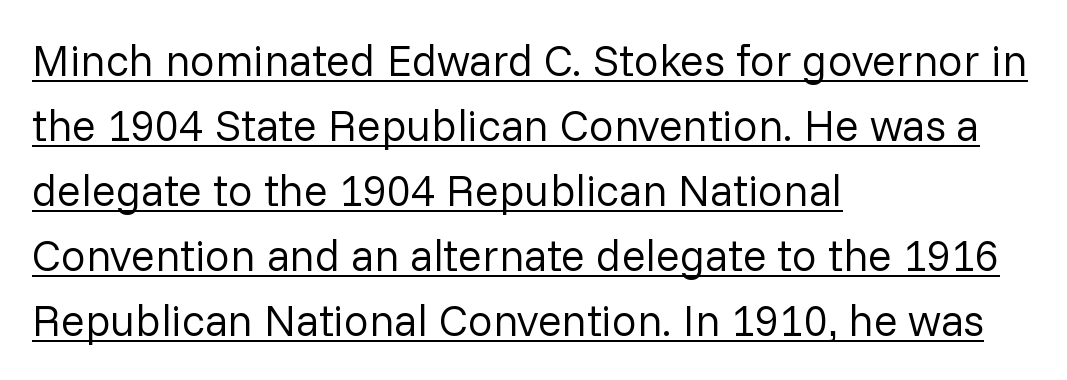
The rendering shows plain stroke endings on the letterforms — a sans-serif design. Italic: no, the glyphs are upright roman. Caption: standard tracking, unaltered. The ragged edge is on the right, which tells us the setting is flush left. Normally led — the rows are evenly, conventionally spaced. Is there an underline? Yes — a line sits under the letters.
